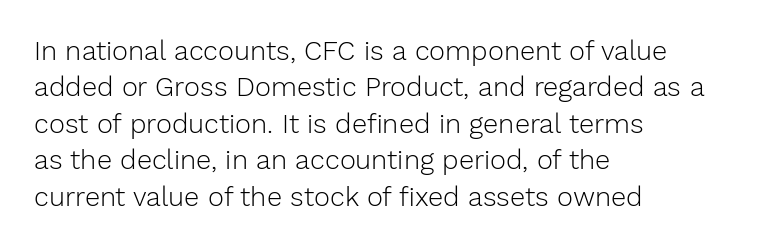
Upright lettering throughout. Reading down the column, the eye jumps a familiar distance to each next line. The typesetting does not lean heavy: it is not bold. Horizontal alignment here is leftward, the default for most running prose. The space directly below the letters is spotless. Glyph-to-glyph distance matches everyday printed text.
